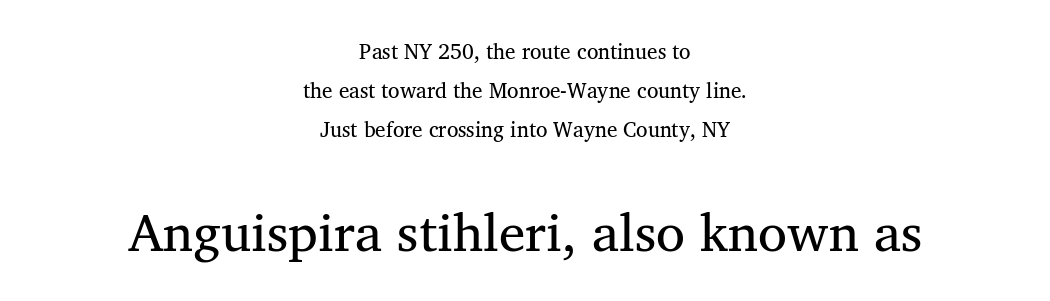
The image shows 53 px regular-weight serif type; set centered, line spacing 1.85x, normal letter spacing, not underlined; the second (bottom) block is 2.52x larger; medium stroke contrast and a medium x-height.
